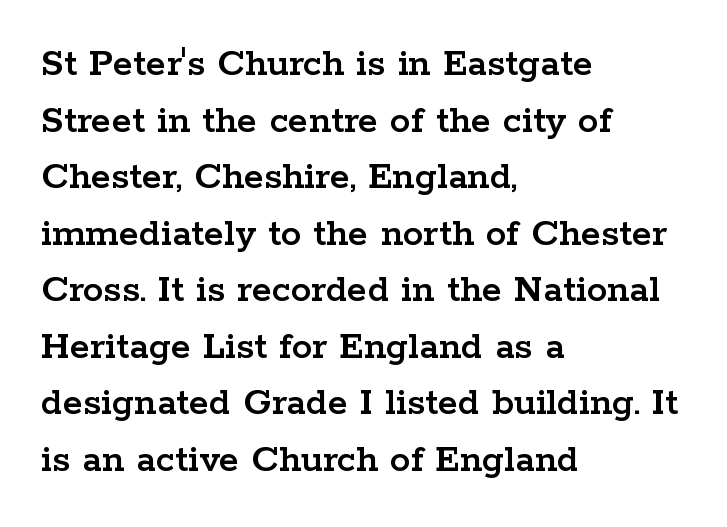
{"serif": "yes", "italic": "no", "width": "wide", "stroke_contrast": "low", "x_height": "medium", "monospaced": "no", "underline": "no", "align": "left", "line_spacing": "normal", "line_spacing_ratio": 1.38, "letter_spacing": "normal", "letter_spacing_em": 0.0, "glyph_px": 41}
